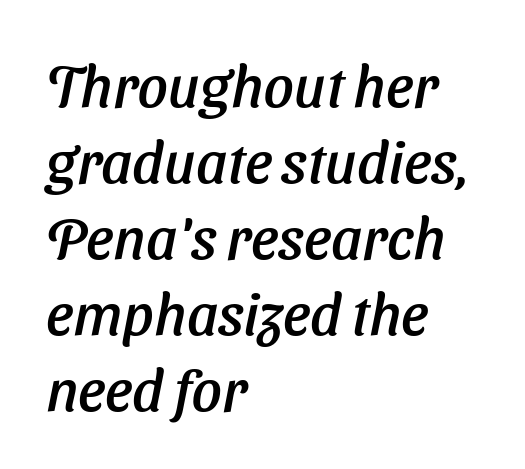
{"width": "normal", "stroke_contrast": "low", "x_height": "medium", "monospaced": "no", "underline": "no", "align": "left", "line_spacing": "normal", "line_spacing_ratio": 1.29, "letter_spacing": "normal", "letter_spacing_em": 0.0, "glyph_px": 59}
